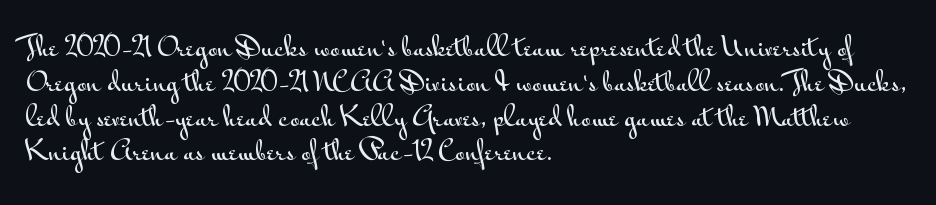
Q: Is the text italic (slanted)? A: Yes.
Q: Is the text underlined? A: No.
Q: How is the paragraph aligned? A: Left-aligned.
Q: Is the spacing between letters normal or unusually wide? A: Normal.
Q: Is the spacing between lines tight, normal or loose? A: Normal.
